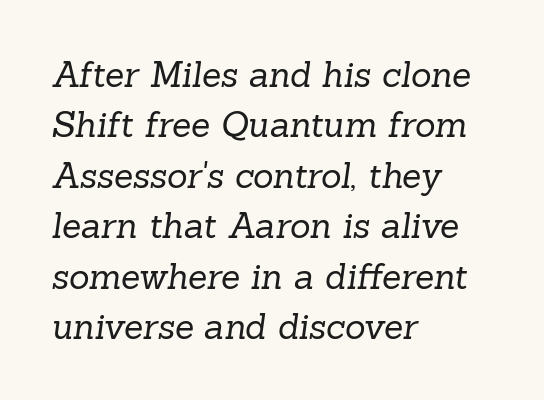
{"serif": "yes", "bold": "no", "weight": "regular", "width": "normal", "stroke_contrast": "low", "x_height": "medium", "monospaced": "no", "underline": "no", "align": "left", "line_spacing": "normal", "line_spacing_ratio": 1.44, "letter_spacing": "normal", "letter_spacing_em": 0.0, "glyph_px": 35}
